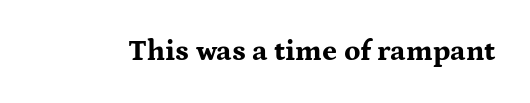
{"serif": "yes", "italic": "no", "bold": "yes", "weight": "bold", "width": "wide", "stroke_contrast": "medium", "x_height": "medium", "monospaced": "no", "underline": "no", "letter_spacing": "normal", "letter_spacing_em": 0.0, "glyph_px": 29}
